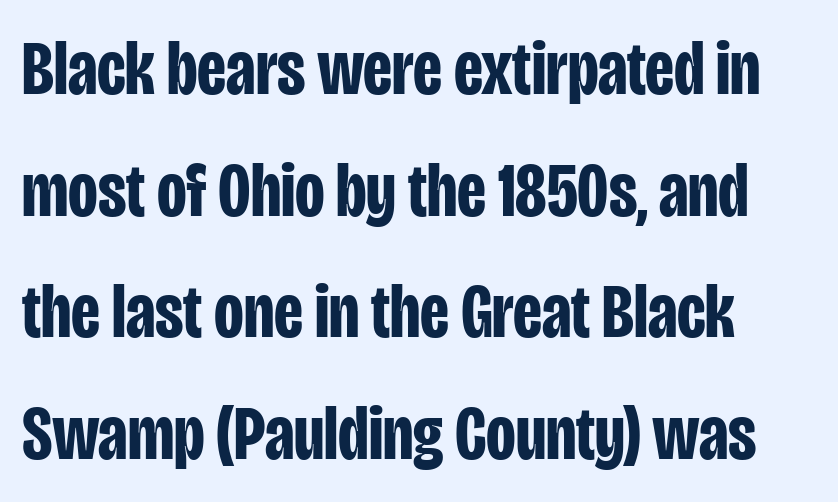
Horizontally, the lines are justified to the leading edge only. Quick note: underline off. If you measured baseline to baseline, you'd find a middling distance. This is sans-serif lettering, the kind often seen on screens and signage.
